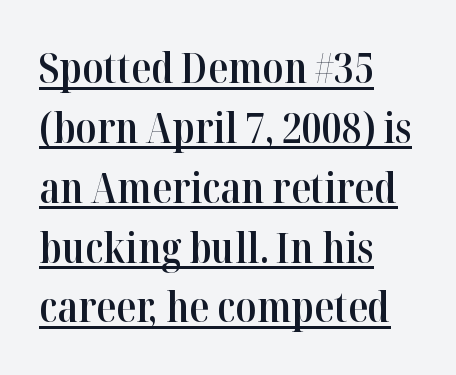
The image shows 41 px semibold serif type, upright; set left-aligned, normal line spacing (1.46x), normal letter spacing, underlined; high stroke contrast and a medium x-height.
